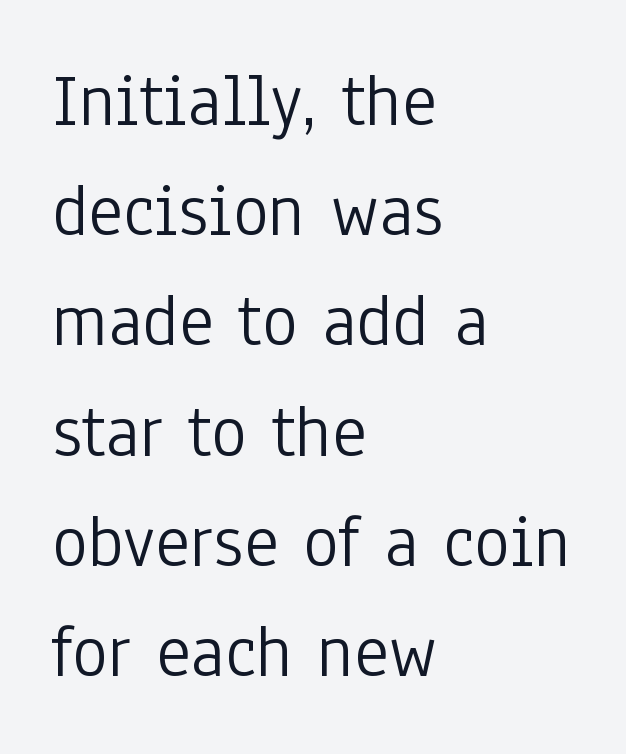
{"serif": "no", "italic": "no", "bold": "no", "weight": "light", "width": "condensed", "stroke_contrast": "low", "x_height": "medium", "monospaced": "no", "underline": "no", "align": "left", "line_spacing": "normal", "line_spacing_ratio": 1.47, "letter_spacing": "normal", "letter_spacing_em": 0.0, "glyph_px": 75}
